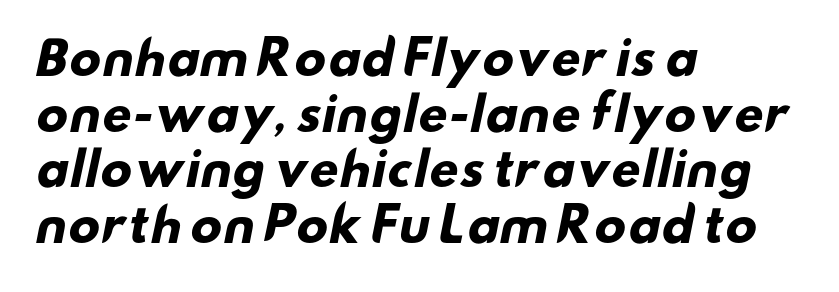
Q: Is the text bold? A: Yes.
Q: Is the typeface a serif or a sans-serif typeface? A: Sans-serif.
Q: Is the text underlined? A: No.
Q: How is the paragraph aligned? A: Left-aligned.
Q: Is the spacing between letters normal or unusually wide? A: Normal.
Q: Width (condensed, normal, or wide)? A: Wide.
Q: Stroke contrast? A: Low.
Q: x-height? A: Small.
Q: Monospaced? A: No.
